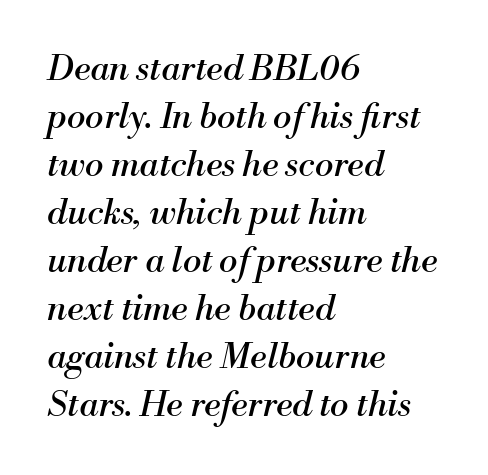
The image shows 35 px regular-weight serif type, italic (leaning right); set left-aligned, normal line spacing (1.37x), normal letter spacing, not underlined; medium stroke contrast and a small x-height.
